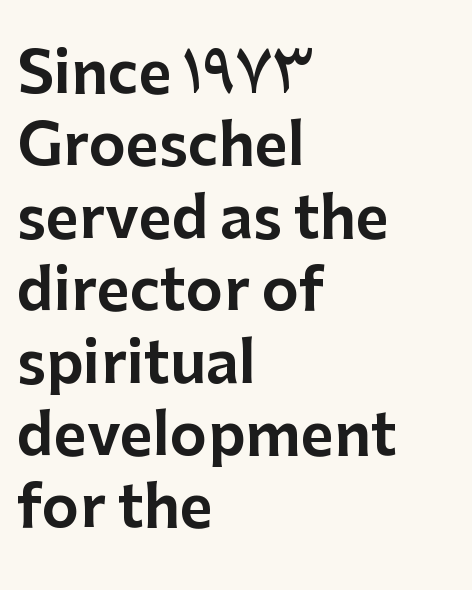
{"serif": "no", "italic": "no", "width": "normal", "stroke_contrast": "low", "x_height": "medium", "monospaced": "no", "underline": "no", "align": "left", "line_spacing": "normal", "line_spacing_ratio": 1.27, "letter_spacing": "normal", "letter_spacing_em": 0.0, "glyph_px": 57}
